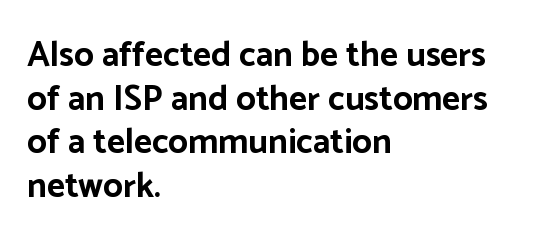
{"serif": "no", "italic": "no", "bold": "yes", "weight": "bold", "width": "normal", "stroke_contrast": "low", "x_height": "medium", "monospaced": "no", "underline": "no", "align": "left", "line_spacing": "normal", "line_spacing_ratio": 1.25, "letter_spacing": "normal", "letter_spacing_em": 0.0, "glyph_px": 35}
